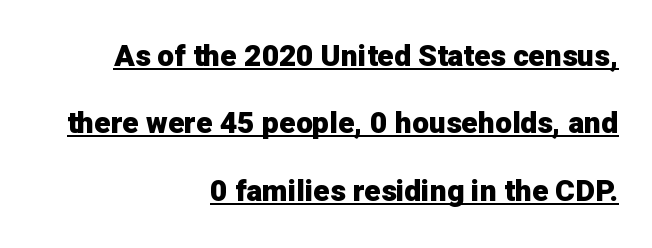
Q: Is the text bold? A: Yes.
Q: Is the text italic (slanted)? A: No, it is upright.
Q: Is the typeface a serif or a sans-serif typeface? A: Sans-serif.
Q: Is the text underlined? A: Yes.
Q: How is the paragraph aligned? A: Right-aligned.
Q: Is the spacing between letters normal or unusually wide? A: Normal.
Q: Is the spacing between lines tight, normal or loose? A: Loose.
Q: Width (condensed, normal, or wide)? A: Normal.
Q: Stroke contrast? A: Low.
Q: x-height? A: Medium.
Q: Monospaced? A: No.
